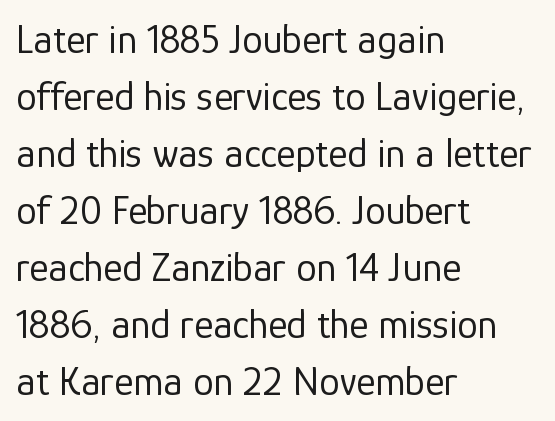
The image shows 41 px regular-weight sans-serif type, upright; set left-aligned, normal line spacing (1.39x), normal letter spacing, not underlined; low stroke contrast and a medium x-height.
